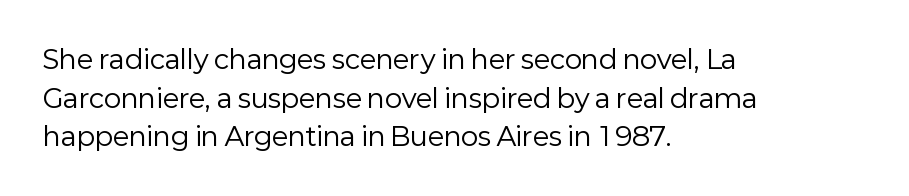
Posture: vertical. The weight tops out at a normal text grade. Words appear dense and cohesive because spacing is normal. If you drew a ruler down the left edge, every line would touch it. Line spacing here is normal. Underline: absent.
